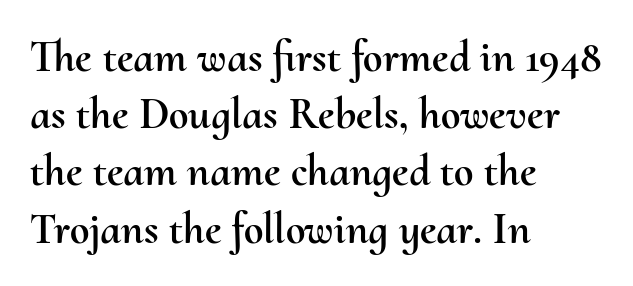
The image shows 44 px text type, upright; set left-aligned, normal line spacing (1.3x), normal letter spacing, not underlined; medium stroke contrast and a small x-height.
